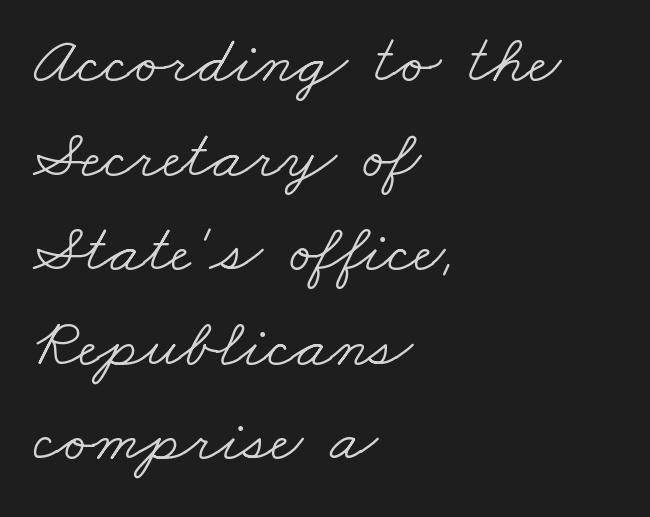
Q: Is the text bold? A: No.
Q: Is the typeface a serif or a sans-serif typeface? A: Serif.
Q: Is the text underlined? A: No.
Q: How is the paragraph aligned? A: Left-aligned.
Q: Is the spacing between letters normal or unusually wide? A: Normal.
Q: Is the spacing between lines tight, normal or loose? A: Normal.
Q: Width (condensed, normal, or wide)? A: Wide.
Q: Stroke contrast? A: Low.
Q: x-height? A: Small.
Q: Monospaced? A: No.
